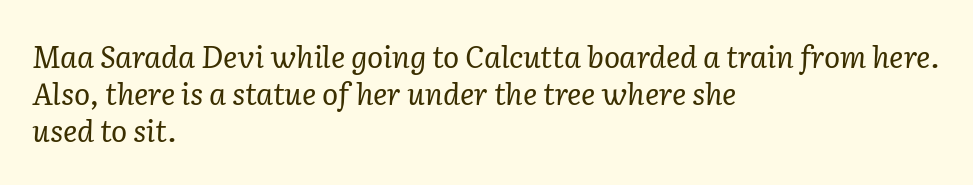
The passage shown is typed in a proportional face where columns would drift. No heavy texture on the line: the type isn't bold. Serif or sans? Serif — the stroke terminals have little feet. The lettering tilts uniformly, giving the passage an italic look.
